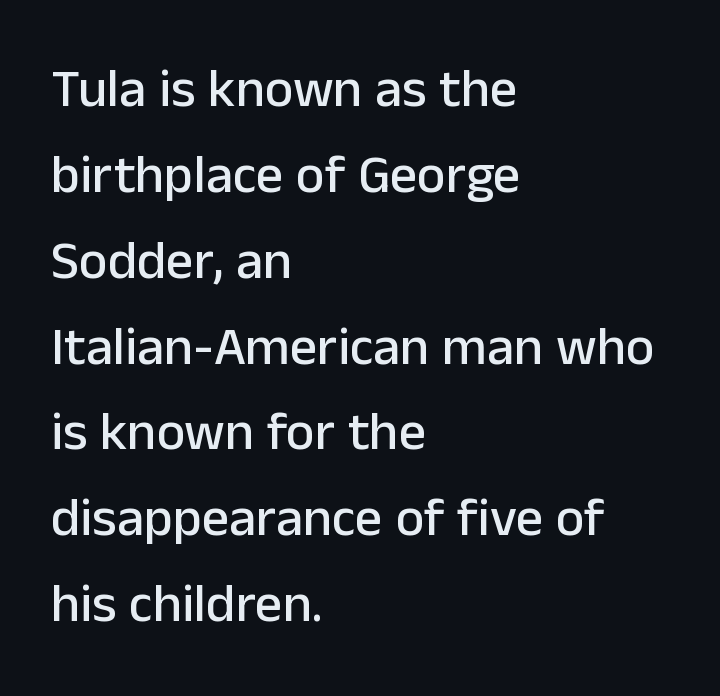
{"serif": "no", "italic": "no", "width": "normal", "stroke_contrast": "low", "x_height": "medium", "monospaced": "no", "underline": "no", "align": "left", "line_spacing": "normal", "line_spacing_ratio": 1.59, "letter_spacing": "normal", "letter_spacing_em": 0.0, "glyph_px": 54}
